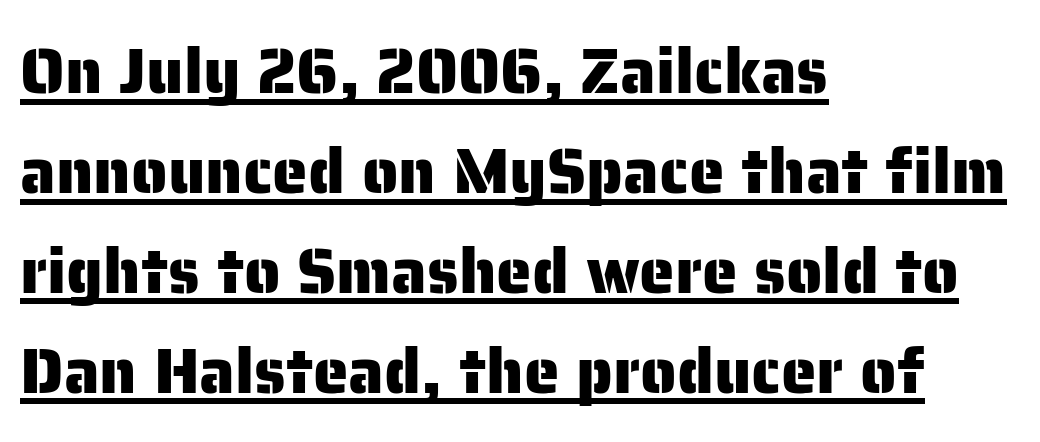
The image shows 64 px sans-serif type, upright; set left-aligned, normal line spacing (1.56x), normal letter spacing, underlined; low stroke contrast and a medium x-height.
